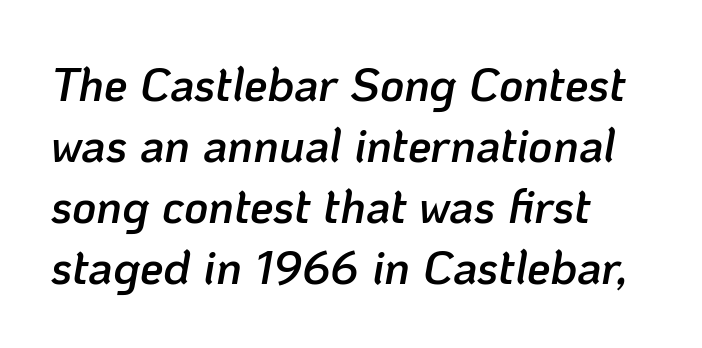
{"italic": "yes", "lean": "right", "slant_degrees": 10, "bold": "semi", "weight": "semibold", "width": "normal", "stroke_contrast": "low", "x_height": "medium", "monospaced": "no", "underline": "no", "align": "left", "line_spacing": "normal", "line_spacing_ratio": 1.3, "letter_spacing": "normal", "letter_spacing_em": 0.0, "glyph_px": 47}
